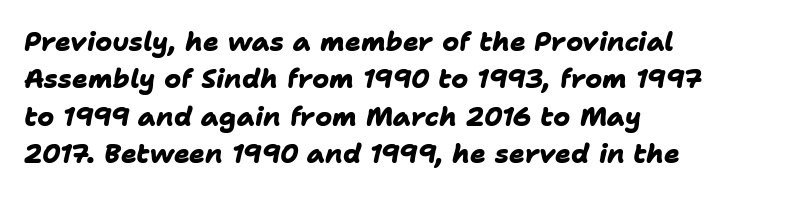
The image shows 26 px bold type; set left-aligned, normal line spacing (1.44x), normal letter spacing, not underlined.
